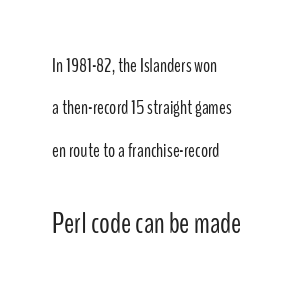
{"serif": "no", "italic": "no", "bold": "no", "weight": "light", "width": "condensed", "stroke_contrast": "low", "x_height": "medium", "monospaced": "no", "underline": "no", "align": "left", "line_spacing": "loose", "line_spacing_ratio": 2.12, "letter_spacing": "normal", "letter_spacing_em": 0.0, "larger_block": "second", "size_ratio": 1.5, "glyph_px": 30}
